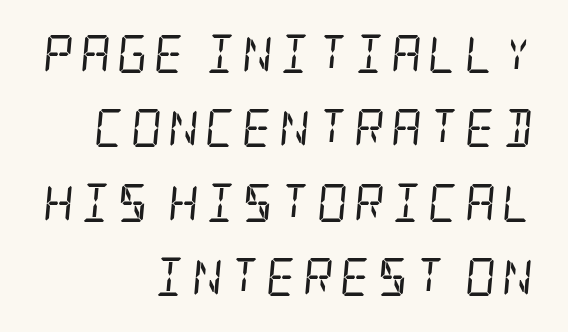
{"serif": "yes", "italic": "yes", "lean": "right", "slant_degrees": 5, "bold": "no", "weight": "regular", "width": "condensed", "stroke_contrast": "low", "x_height": "large", "underline": "no", "align": "right", "line_spacing": "loose", "line_spacing_ratio": 1.96, "glyph_px": 38}
